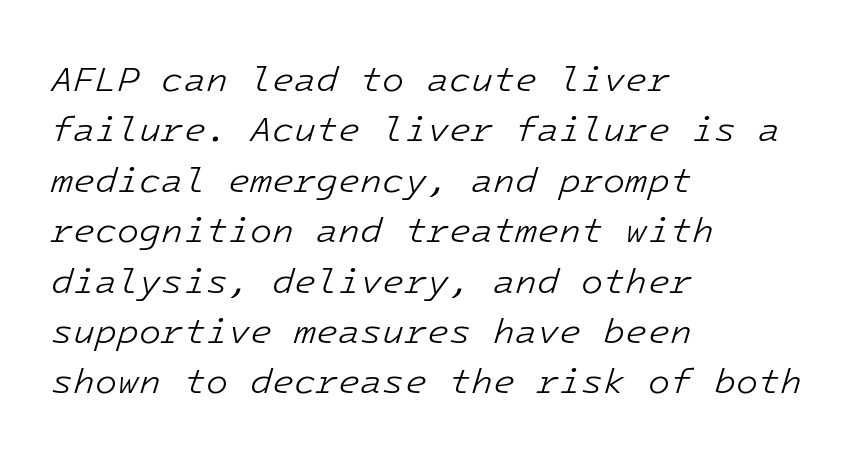
{"italic": "yes", "lean": "right", "slant_degrees": 16, "bold": "no", "weight": "light", "width": "normal", "stroke_contrast": "low", "x_height": "medium", "underline": "no", "align": "left", "line_spacing": "normal", "line_spacing_ratio": 1.4, "letter_spacing": "normal", "letter_spacing_em": 0.0, "glyph_px": 36}
